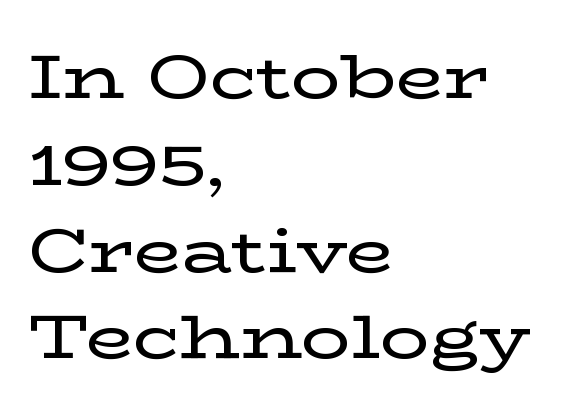
The image shows 62 px wide serif type, upright; set left-aligned, normal line spacing (1.4x), normal letter spacing, not underlined; low stroke contrast and a medium x-height.
